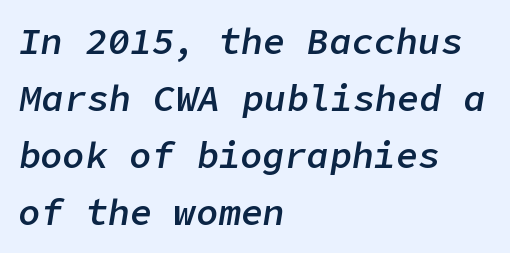
{"italic": "yes", "lean": "right", "slant_degrees": 9, "bold": "semi", "weight": "semibold", "width": "normal", "stroke_contrast": "low", "x_height": "medium", "underline": "no", "align": "left", "line_spacing": "normal", "line_spacing_ratio": 1.54, "letter_spacing": "normal", "letter_spacing_em": 0.0, "glyph_px": 37}
